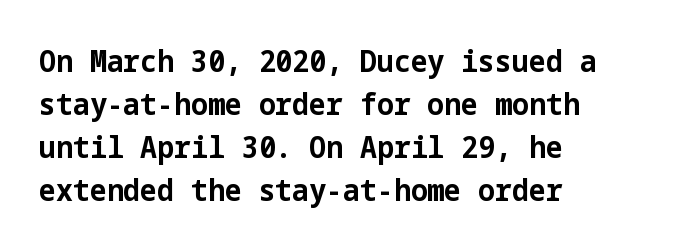
The image shows 30 px bold sans-serif type, upright; set left-aligned, normal line spacing (1.43x), normal letter spacing, not underlined; low stroke contrast and a medium x-height.
